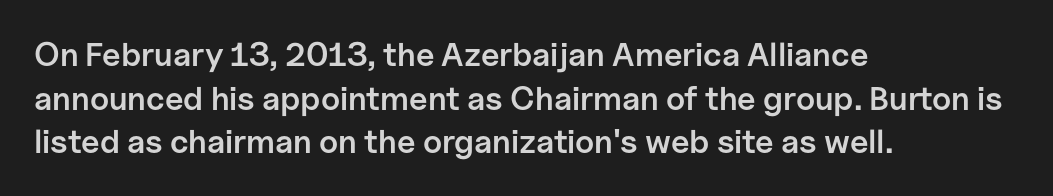
Q: Is the text bold? A: Semi-bold.
Q: Is the text italic (slanted)? A: No, it is upright.
Q: Is the typeface a serif or a sans-serif typeface? A: Sans-serif.
Q: Is the text underlined? A: No.
Q: How is the paragraph aligned? A: Left-aligned.
Q: Is the spacing between letters normal or unusually wide? A: Normal.
Q: Is the spacing between lines tight, normal or loose? A: Normal.
Q: Width (condensed, normal, or wide)? A: Normal.
Q: Stroke contrast? A: Low.
Q: x-height? A: Medium.
Q: Monospaced? A: No.
